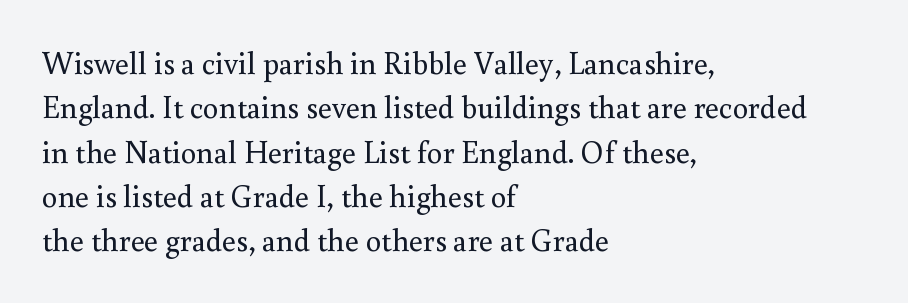
Q: Is the text bold? A: No.
Q: Is the text italic (slanted)? A: No, it is upright.
Q: Is the typeface a serif or a sans-serif typeface? A: Serif.
Q: Is the text underlined? A: No.
Q: How is the paragraph aligned? A: Left-aligned.
Q: Is the spacing between letters normal or unusually wide? A: Normal.
Q: Is the spacing between lines tight, normal or loose? A: Normal.
Q: Width (condensed, normal, or wide)? A: Normal.
Q: Stroke contrast? A: Medium.
Q: x-height? A: Small.
Q: Monospaced? A: No.
